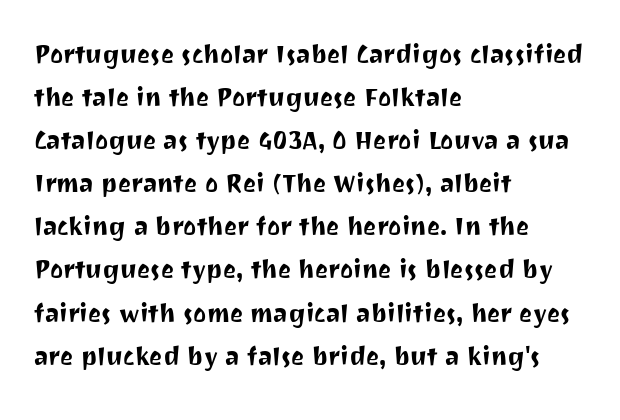
Q: Is the text italic (slanted)? A: No, it is upright.
Q: Is the typeface a serif or a sans-serif typeface? A: Sans-serif.
Q: Is the text underlined? A: No.
Q: How is the paragraph aligned? A: Left-aligned.
Q: Is the spacing between letters normal or unusually wide? A: Normal.
Q: Is the spacing between lines tight, normal or loose? A: Normal.
Q: Width (condensed, normal, or wide)? A: Normal.
Q: Stroke contrast? A: Medium.
Q: x-height? A: Medium.
Q: Monospaced? A: No.
